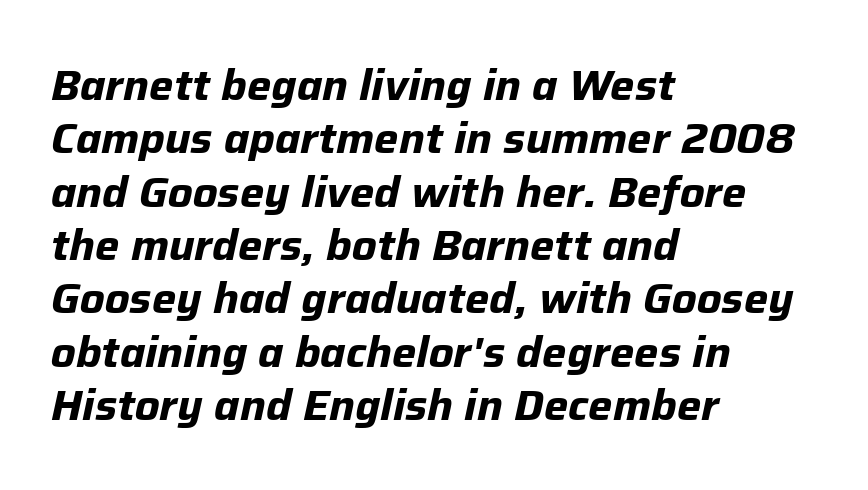
{"italic": "yes", "lean": "right", "slant_degrees": 12, "bold": "yes", "weight": "bold", "width": "normal", "stroke_contrast": "low", "x_height": "medium", "monospaced": "no", "underline": "no", "align": "left", "line_spacing_ratio": 1.24, "letter_spacing": "normal", "letter_spacing_em": 0.0, "glyph_px": 43}
